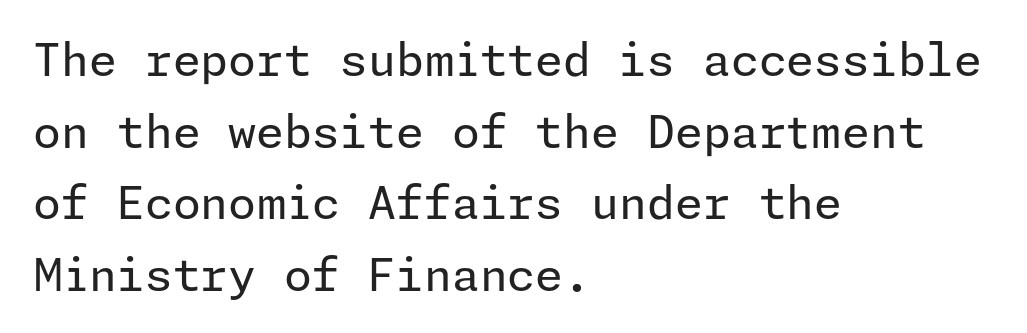
Standard letterfit; no display-style spreading of the glyphs. Do the letters lean? They stand straight. The compositor pushed each line to the left boundary. I'd call this a sans setting — the letters go barefoot. Think standard paragraph weight, or any step lighter than that.
